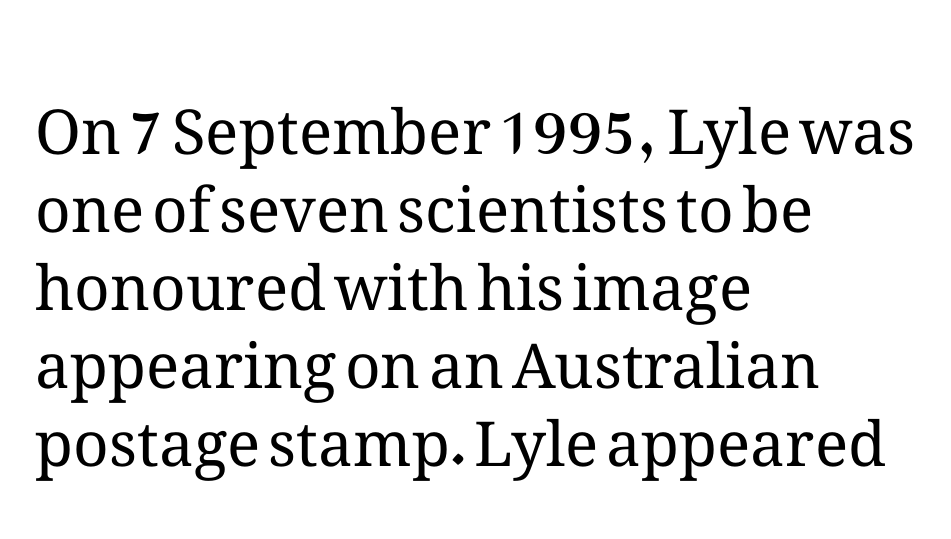
Q: Is the text bold? A: No.
Q: Is the text italic (slanted)? A: No, it is upright.
Q: Is the text underlined? A: No.
Q: How is the paragraph aligned? A: Left-aligned.
Q: Is the spacing between letters normal or unusually wide? A: Normal.
Q: Is the spacing between lines tight, normal or loose? A: Normal.
Q: Width (condensed, normal, or wide)? A: Normal.
Q: Stroke contrast? A: Medium.
Q: x-height? A: Medium.
Q: Monospaced? A: No.
